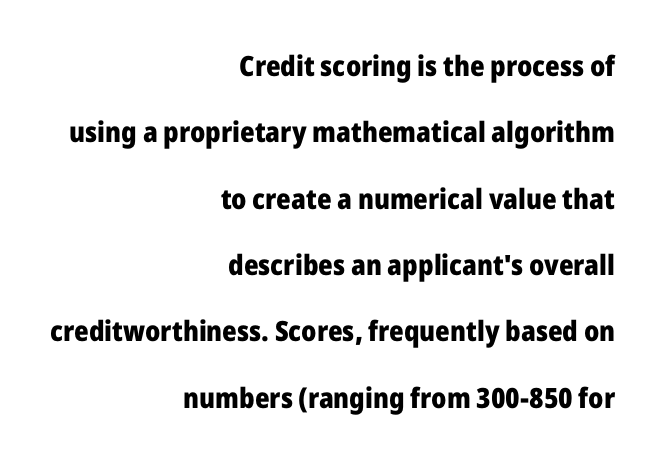
Beneath every word, the page is bare. Heft: maximum for text — a bold. Here the designer chose a conventional face with non-uniform glyph widths. Honestly, the letter spacing is just normal — you wouldn't notice it.
